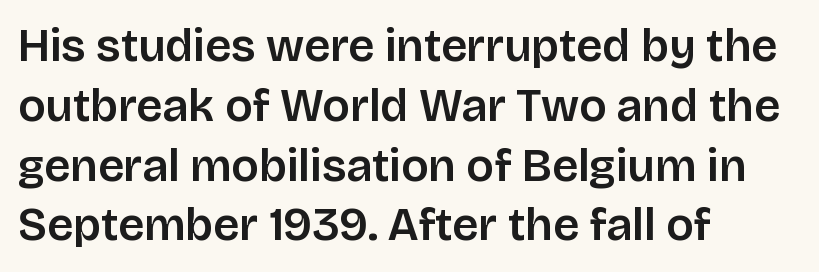
Descenders hang freely into open space. No extra tracking has been applied to these lines. Is there any slant? The stems are plumb. Is the block centered? No — it sits flush against the left margin. Quick note: interline space is typical. Nope, no serifs anywhere on these letters.
